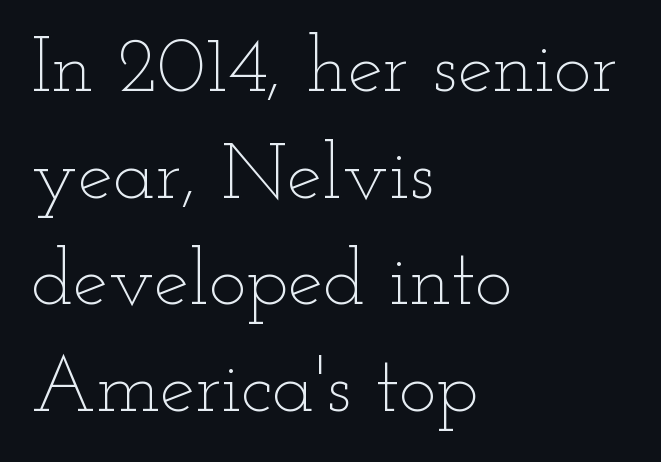
The image shows 79 px thin, wide type, upright; set left-aligned, normal line spacing (1.35x), normal letter spacing, not underlined; low stroke contrast and a small x-height.
